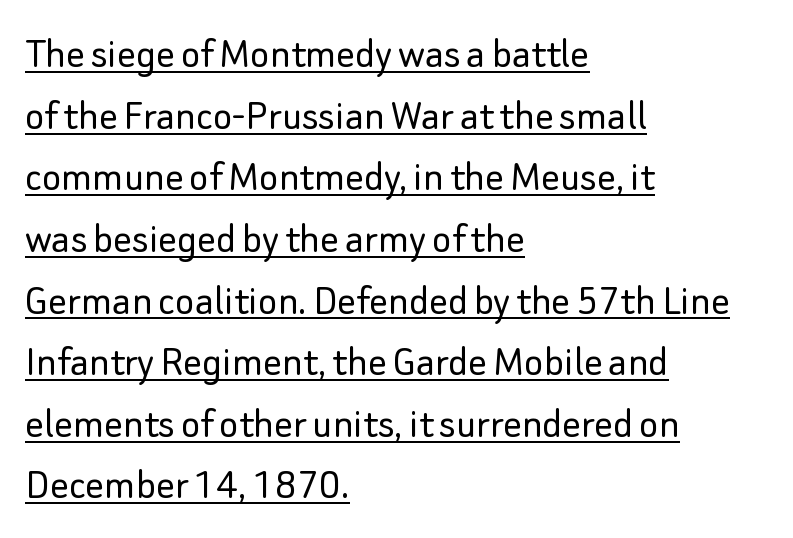
{"serif": "no", "italic": "no", "bold": "no", "weight": "light", "width": "normal", "stroke_contrast": "low", "x_height": "small", "monospaced": "no", "underline": "yes", "align": "left", "line_spacing": "normal", "line_spacing_ratio": 1.34, "letter_spacing": "normal", "letter_spacing_em": 0.0, "glyph_px": 46}
